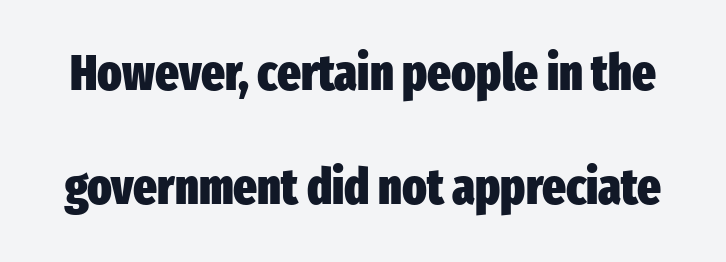
A typesetter would call this proportional, since set widths differ per character. Is there much room between lines? Yes — plenty of vertical air separates them. A roman cut, with each character standing at attention. Regarding serifs, this sample does without them.
